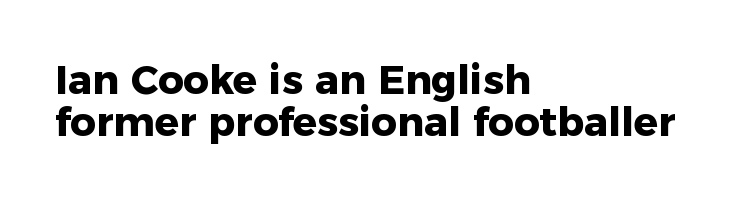
Q: Is the text bold? A: Yes.
Q: Is the text italic (slanted)? A: No, it is upright.
Q: Is the typeface a serif or a sans-serif typeface? A: Sans-serif.
Q: Is the text underlined? A: No.
Q: How is the paragraph aligned? A: Left-aligned.
Q: Is the spacing between letters normal or unusually wide? A: Normal.
Q: Is the spacing between lines tight, normal or loose? A: Tight.
Q: Width (condensed, normal, or wide)? A: Normal.
Q: Stroke contrast? A: Low.
Q: x-height? A: Medium.
Q: Monospaced? A: No.
